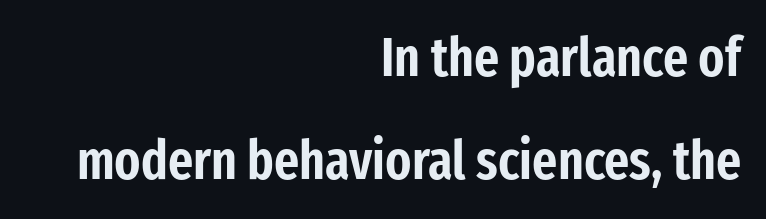
{"serif": "no", "italic": "no", "width": "condensed", "stroke_contrast": "low", "x_height": "medium", "monospaced": "no", "underline": "no", "align": "right", "line_spacing": "loose", "line_spacing_ratio": 1.9, "letter_spacing": "normal", "letter_spacing_em": 0.0, "glyph_px": 54}
